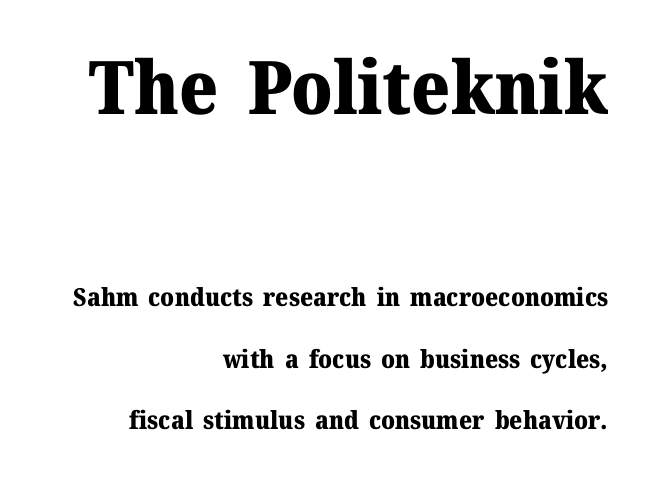
The image shows 74 px heavy serif type, upright; set right-aligned, loose line spacing (2.46x), normal letter spacing, not underlined; the first (top) block is 2.96x larger; medium stroke contrast and a medium x-height.
